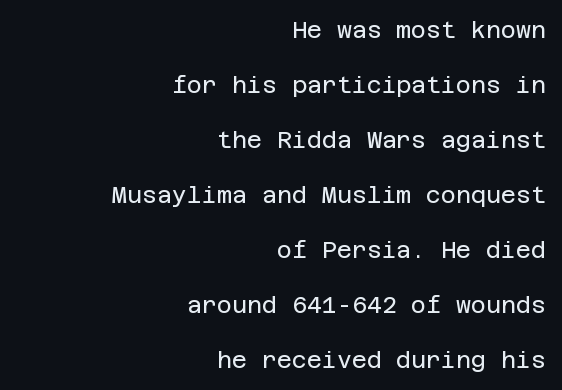
These lines stand farther apart than default settings would place them. The passage shown is not underscored anywhere. Ascenders rise straight up at ninety degrees. Does the copy run flush right? Yes — the right margin is perfectly even. The type is set solid horizontally, with unmodified tracking. Think standard paragraph weight, or any step lighter than that.
